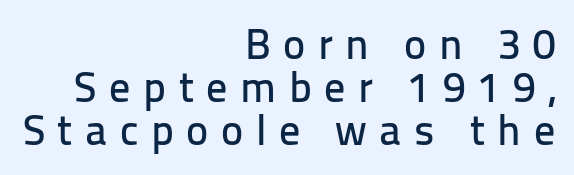
The specimen reads as upright at a glance. The passage shown is typed in a proportional face where columns would drift. These lines are composed in type without serifs. The paragraph shown leans on its right margin. Vertically, the passage feels compressed, each row crowding the next.
